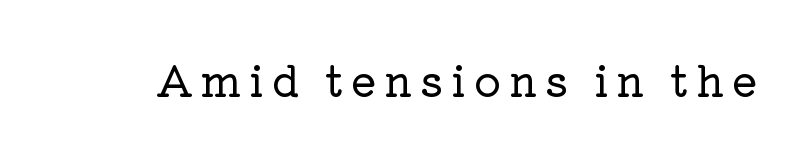
Q: Is the text italic (slanted)? A: No, it is upright.
Q: Is the typeface a serif or a sans-serif typeface? A: Serif.
Q: Is the text underlined? A: No.
Q: Width (condensed, normal, or wide)? A: Normal.
Q: Stroke contrast? A: Low.
Q: x-height? A: Medium.
Q: Monospaced? A: No.
